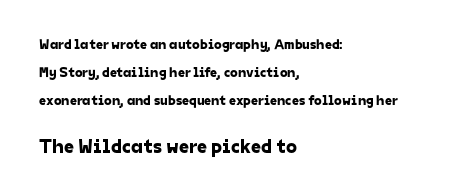
Q: Is the text underlined? A: No.
Q: How is the paragraph aligned? A: Left-aligned.
Q: Is the spacing between letters normal or unusually wide? A: Normal.
Q: Is the spacing between lines tight, normal or loose? A: Loose.
Q: Which block of text is set in a larger size, the first (top) or the second (bottom)? A: The second (bottom) one.
